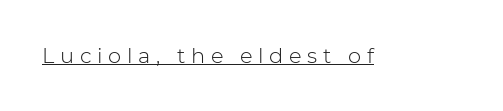
Q: Is the text bold? A: No.
Q: Is the text italic (slanted)? A: No, it is upright.
Q: Is the text underlined? A: Yes.
Q: Is the spacing between letters normal or unusually wide? A: Unusually wide.
